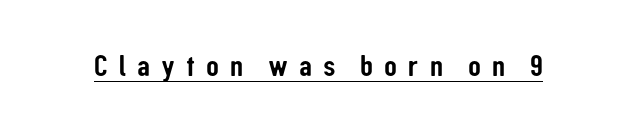
The image shows 32 px condensed sans-serif type, upright; set unusually wide letter spacing (+0.34 em), underlined; low stroke contrast and a medium x-height.
